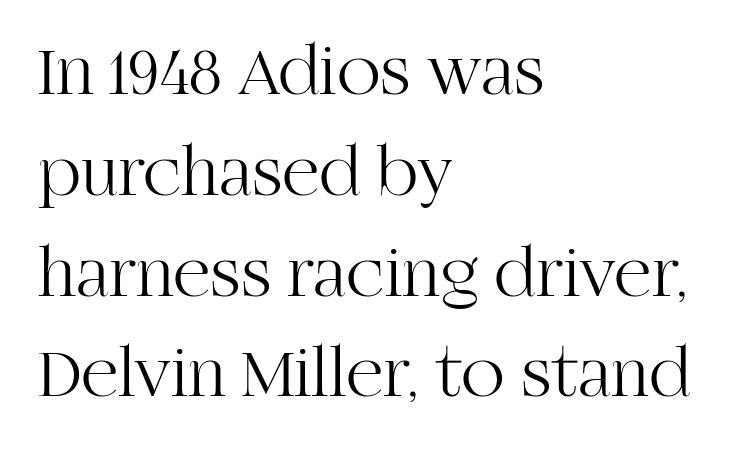
{"serif": "yes", "italic": "no", "bold": "no", "weight": "light", "width": "normal", "stroke_contrast": "high", "x_height": "large", "monospaced": "no", "underline": "no", "align": "left", "line_spacing": "normal", "line_spacing_ratio": 1.4, "letter_spacing": "normal", "letter_spacing_em": 0.0, "glyph_px": 72}
